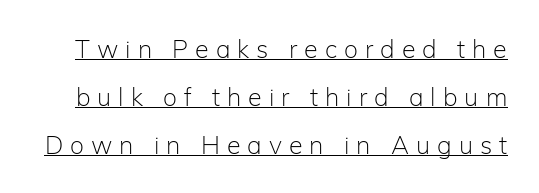
The image shows 25 px text type, upright; set loose line spacing (1.92x), unusually wide letter spacing (+0.28 em), underlined.
